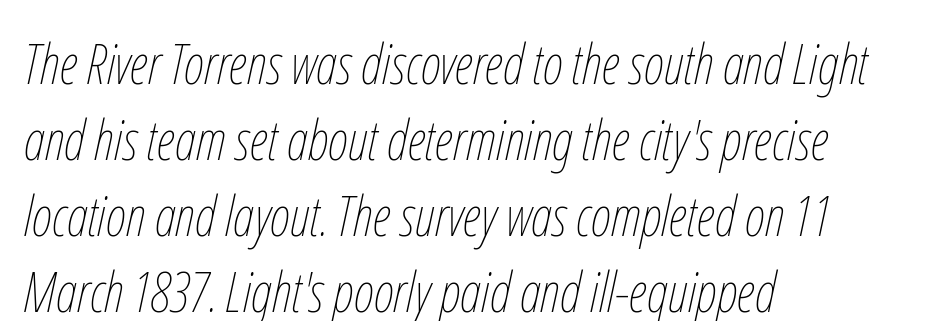
The image shows 56 px thin, condensed type, italic (leaning right); set left-aligned, normal line spacing (1.36x), normal letter spacing, not underlined; low stroke contrast and a medium x-height.
